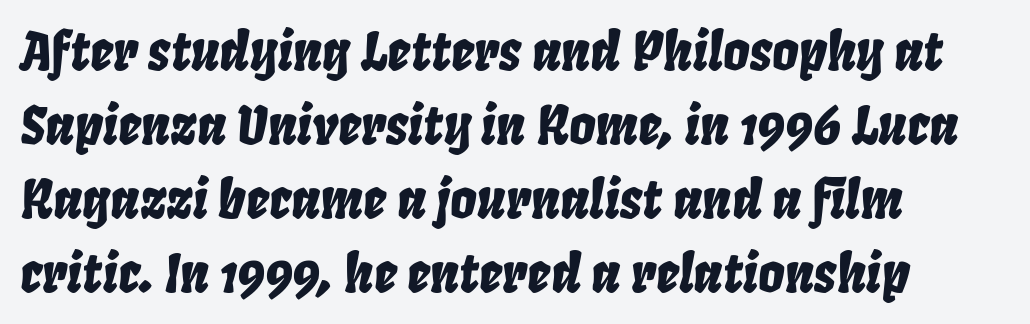
Q: Is the text italic (slanted)? A: Yes, it leans right by about 8 degrees.
Q: Is the text underlined? A: No.
Q: How is the paragraph aligned? A: Left-aligned.
Q: Is the spacing between letters normal or unusually wide? A: Normal.
Q: Is the spacing between lines tight, normal or loose? A: Normal.
Q: Width (condensed, normal, or wide)? A: Condensed.
Q: Stroke contrast? A: Low.
Q: x-height? A: Large.
Q: Monospaced? A: No.
